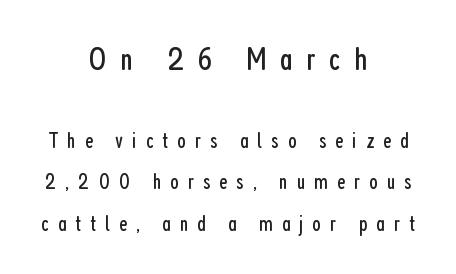
{"serif": "no", "italic": "no", "bold": "no", "weight": "regular", "width": "condensed", "stroke_contrast": "low", "x_height": "medium", "monospaced": "no", "underline": "no", "align": "center", "line_spacing_ratio": 1.89, "letter_spacing": "wide", "letter_spacing_em": 0.41, "larger_block": "first", "size_ratio": 1.5, "glyph_px": 33}
